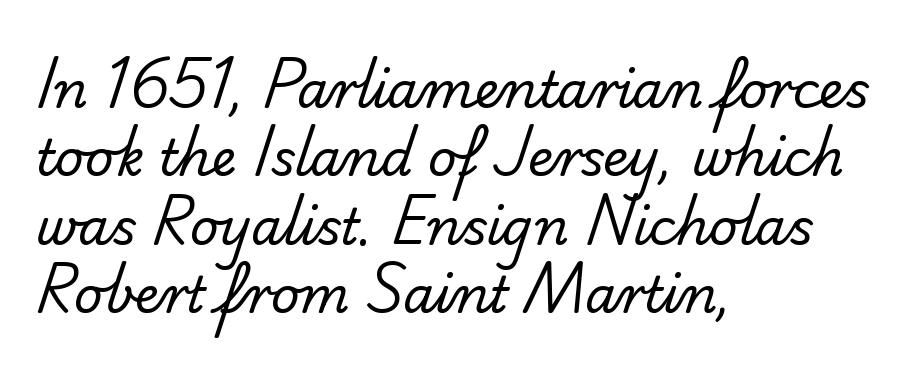
The image shows 50 px regular-weight sans-serif type; set left-aligned, normal line spacing (1.37x), normal letter spacing, not underlined; low stroke contrast and a small x-height.
